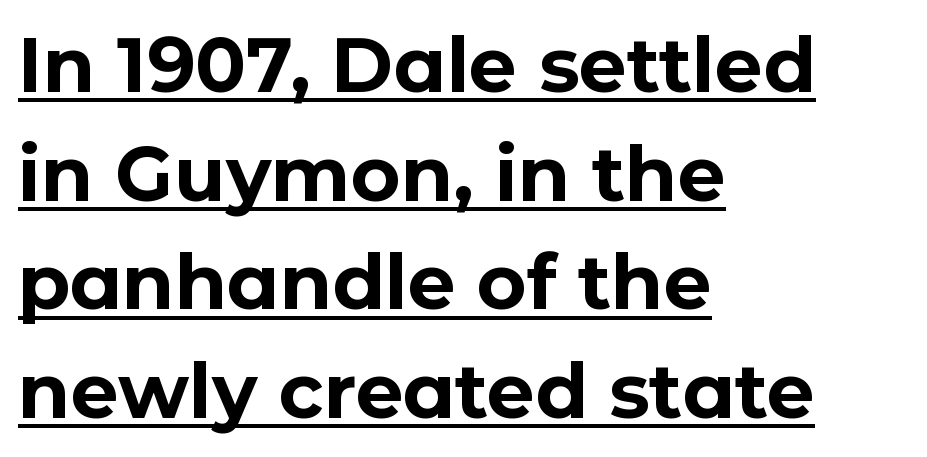
The image shows 76 px bold sans-serif type, upright; set left-aligned, normal line spacing (1.43x), normal letter spacing, underlined; low stroke contrast and a medium x-height.
